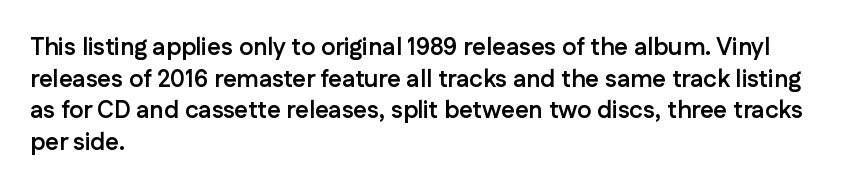
The image shows 24 px bold type, upright; set left-aligned, normal line spacing (1.32x), normal letter spacing, not underlined.
